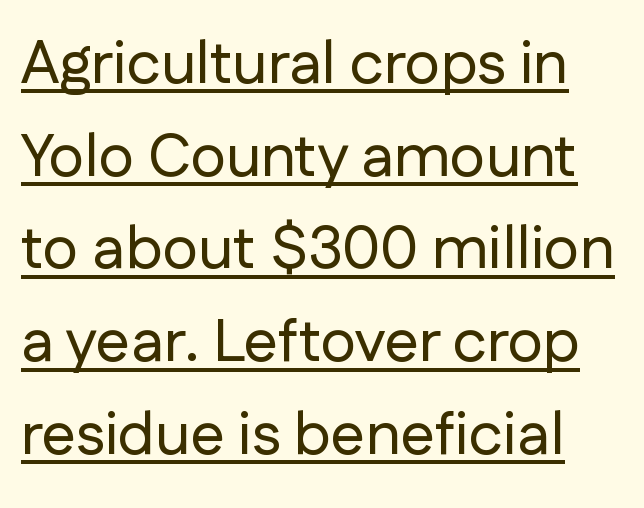
Q: Is the text italic (slanted)? A: No, it is upright.
Q: Is the typeface a serif or a sans-serif typeface? A: Sans-serif.
Q: Is the text underlined? A: Yes.
Q: Is the spacing between letters normal or unusually wide? A: Normal.
Q: Is the spacing between lines tight, normal or loose? A: Normal.
Q: Width (condensed, normal, or wide)? A: Normal.
Q: Stroke contrast? A: Low.
Q: x-height? A: Medium.
Q: Monospaced? A: No.
